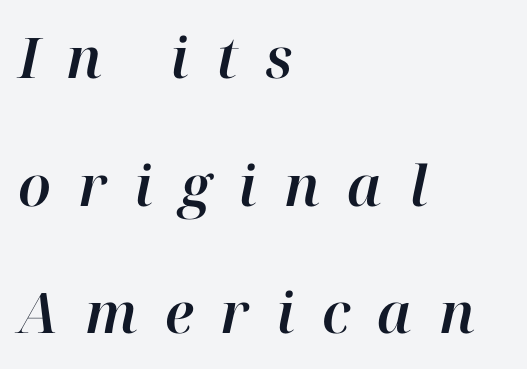
Reading down the column, the eye jumps a long way to each next line. Spacing verdict: proportional, widths tailored to each character. Would a proofreader flag this as italicized? Yes. All the whitespace from short lines collects on the right. Rule under the text: the space is simply empty. Inter-character spacing is expanded well beyond the font's built-in metrics.
